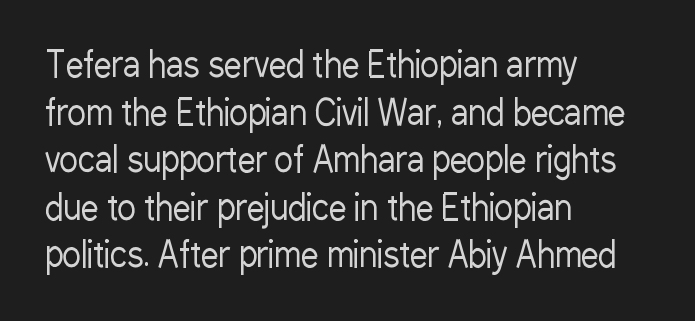
The image shows 35 px regular-weight, condensed sans-serif type, upright; set left-aligned, normal line spacing (1.36x), normal letter spacing, not underlined; low stroke contrast and a medium x-height.
